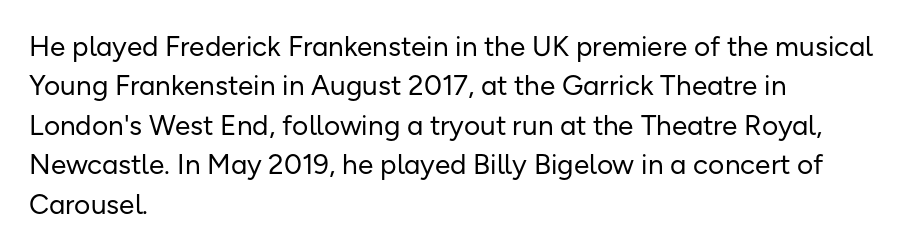
Q: Is the text bold? A: No.
Q: Is the text italic (slanted)? A: No, it is upright.
Q: Is the typeface a serif or a sans-serif typeface? A: Sans-serif.
Q: Is the text underlined? A: No.
Q: How is the paragraph aligned? A: Left-aligned.
Q: Is the spacing between letters normal or unusually wide? A: Normal.
Q: Is the spacing between lines tight, normal or loose? A: Normal.
Q: Width (condensed, normal, or wide)? A: Normal.
Q: Stroke contrast? A: Low.
Q: x-height? A: Medium.
Q: Monospaced? A: No.
